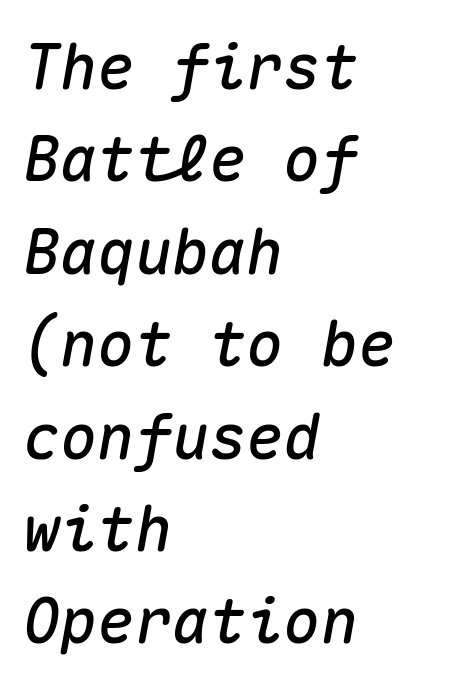
The image shows 62 px text type, italic (leaning right), monospaced; set left-aligned, normal line spacing (1.49x), normal letter spacing, not underlined; medium stroke contrast and a medium x-height.
